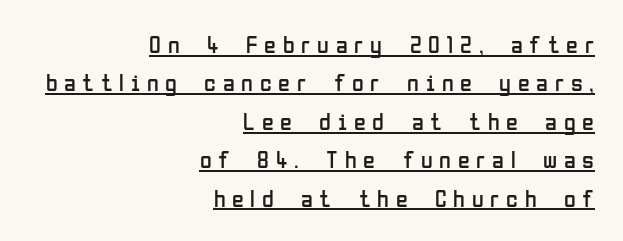
{"italic": "no", "bold": "no", "underline": "yes", "align": "right", "line_spacing": "normal", "line_spacing_ratio": 1.6, "letter_spacing": "wide", "letter_spacing_em": 0.28, "glyph_px": 24}
